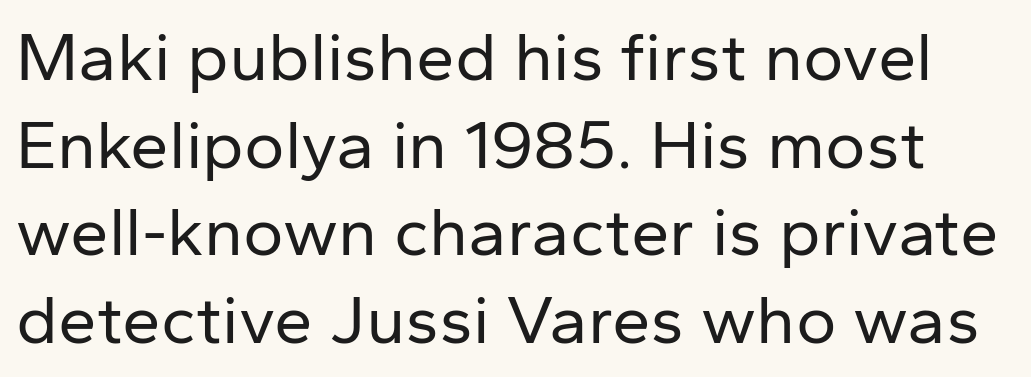
{"serif": "no", "italic": "no", "bold": "no", "weight": "regular", "width": "normal", "stroke_contrast": "low", "x_height": "medium", "monospaced": "no", "underline": "no", "line_spacing": "normal", "line_spacing_ratio": 1.27, "letter_spacing": "normal", "letter_spacing_em": 0.0, "glyph_px": 69}
